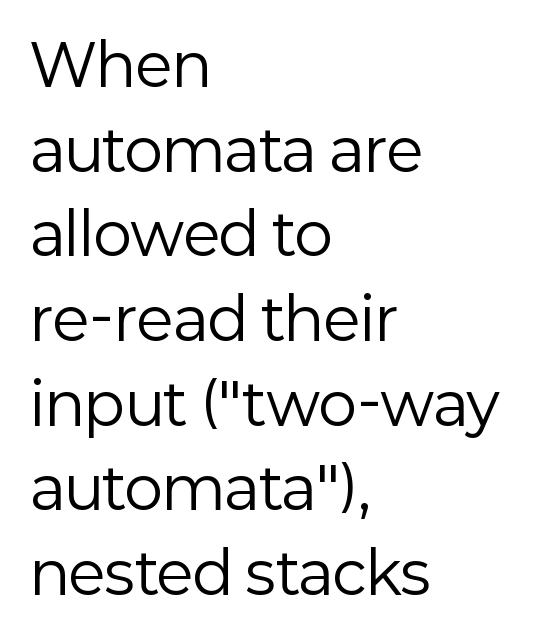
The image shows 58 px regular-weight sans-serif type, upright; set left-aligned, normal line spacing (1.46x), normal letter spacing, not underlined; low stroke contrast and a medium x-height.
